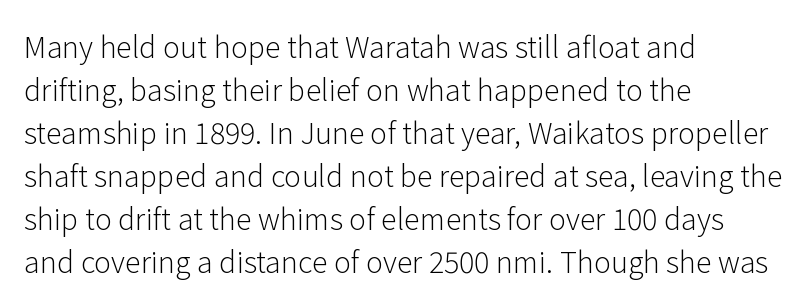
The image shows 29 px light sans-serif type, upright; set left-aligned, normal line spacing (1.48x), normal letter spacing, not underlined; low stroke contrast and a medium x-height.
